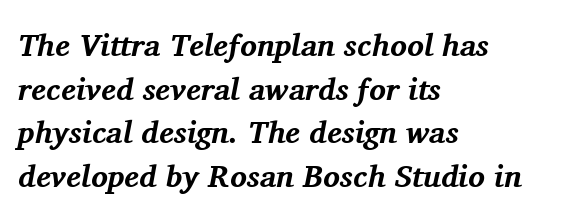
The image shows 31 px bold serif type, italic (leaning right); set left-aligned, normal line spacing (1.41x), normal letter spacing, not underlined; medium stroke contrast and a medium x-height.
